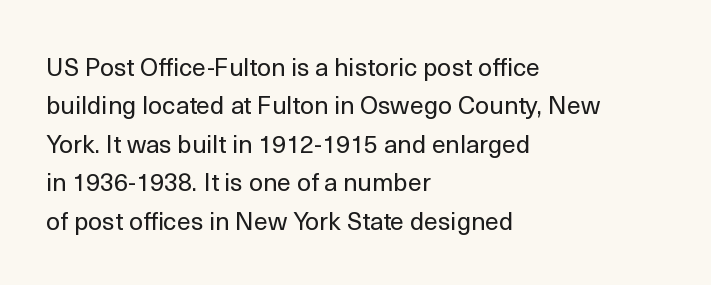
Q: Is the text bold? A: No.
Q: Is the text italic (slanted)? A: No, it is upright.
Q: Is the text underlined? A: No.
Q: How is the paragraph aligned? A: Left-aligned.
Q: Is the spacing between letters normal or unusually wide? A: Normal.
Q: Is the spacing between lines tight, normal or loose? A: Normal.
